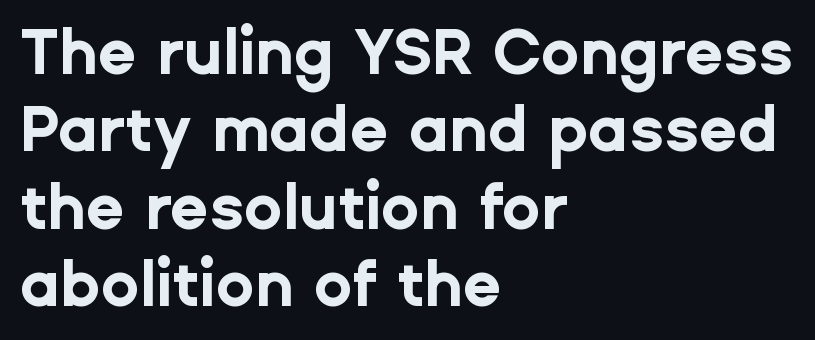
{"serif": "no", "italic": "no", "bold": "yes", "weight": "bold", "width": "normal", "stroke_contrast": "low", "x_height": "medium", "monospaced": "no", "underline": "no", "align": "left", "line_spacing_ratio": 1.23, "letter_spacing": "normal", "letter_spacing_em": 0.0, "glyph_px": 63}
